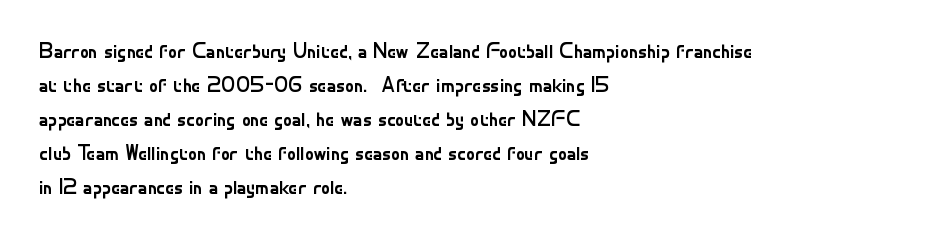
{"italic": "no", "bold": "no", "underline": "no", "align": "left", "line_spacing": "normal", "line_spacing_ratio": 1.55, "letter_spacing": "normal", "letter_spacing_em": 0.0, "glyph_px": 22}
